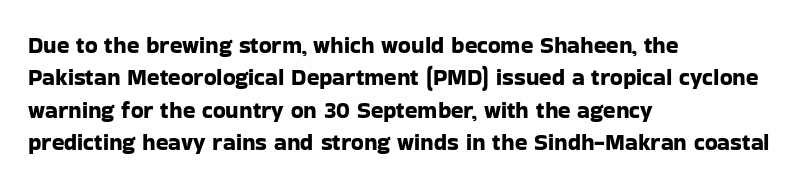
Q: Is the text italic (slanted)? A: No, it is upright.
Q: Is the text underlined? A: No.
Q: How is the paragraph aligned? A: Left-aligned.
Q: Is the spacing between letters normal or unusually wide? A: Normal.
Q: Is the spacing between lines tight, normal or loose? A: Normal.
